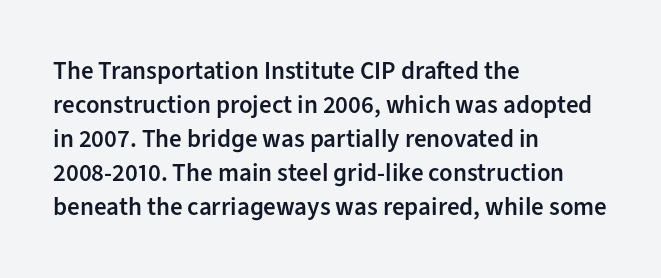
{"italic": "no", "bold": "semi", "underline": "no", "align": "left", "line_spacing": "normal", "line_spacing_ratio": 1.36, "letter_spacing": "normal", "letter_spacing_em": 0.0, "glyph_px": 25}
